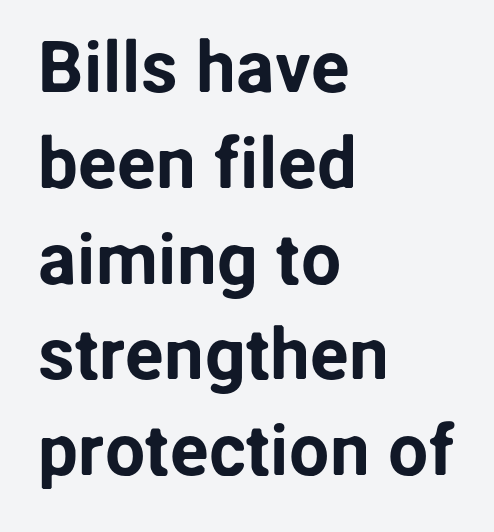
The letters stand straight up with perfectly vertical stems. Note the varied advance widths — an 'i' is clearly narrower than an 'm'. Left-aligned paragraph, ragged on the right. In terms of letterspacing, this is plain default setting. Successive baselines arrive at the customary interval. Clear beneath every line of the passage.
